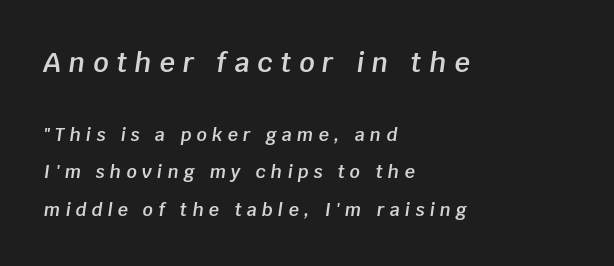
Q: Is the text bold? A: Semi-bold.
Q: Is the text italic (slanted)? A: Yes, it leans right by about 8 degrees.
Q: Is the text underlined? A: No.
Q: How is the paragraph aligned? A: Left-aligned.
Q: Is the spacing between letters normal or unusually wide? A: Unusually wide.
Q: Is the spacing between lines tight, normal or loose? A: Loose.
Q: Which block of text is set in a larger size, the first (top) or the second (bottom)? A: The first (top) one.
